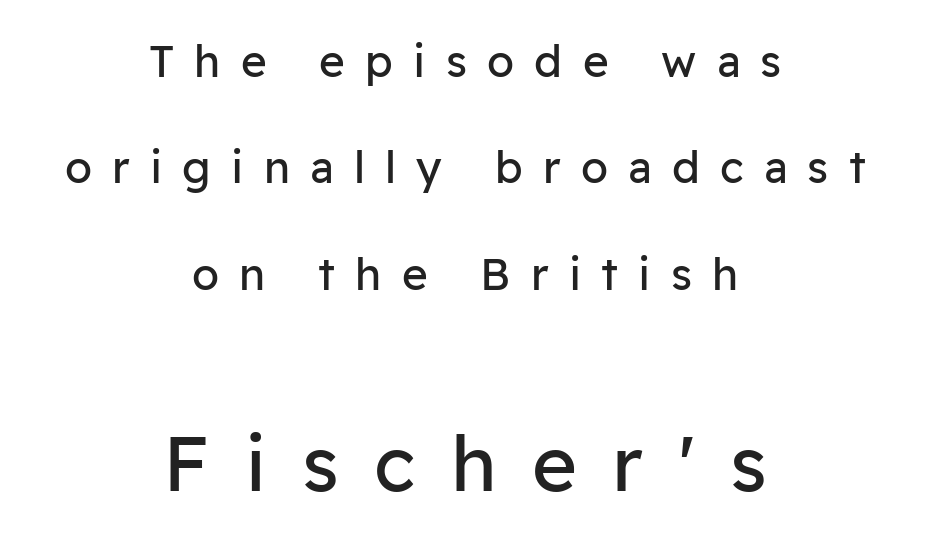
Observe the wide spacing: letters keep a clear distance from each other. The passage shown is typed in a proportional face where columns would drift. Counters stay open thanks to moderate or lighter strokes. Short and long lines alike share a common midpoint. Look at the glyph heights: the lower group is clearly the bigger setting. Every stem runs plumb, perpendicular to the baseline.
